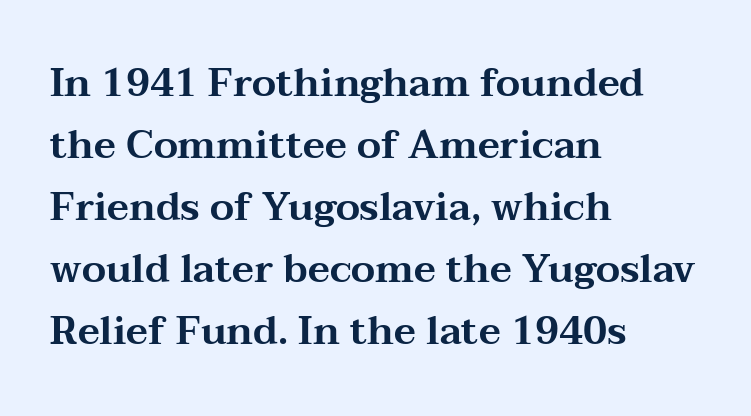
{"serif": "yes", "italic": "no", "width": "wide", "stroke_contrast": "medium", "x_height": "medium", "monospaced": "no", "underline": "no", "align": "left", "line_spacing": "normal", "line_spacing_ratio": 1.59, "letter_spacing": "normal", "letter_spacing_em": 0.0, "glyph_px": 39}
